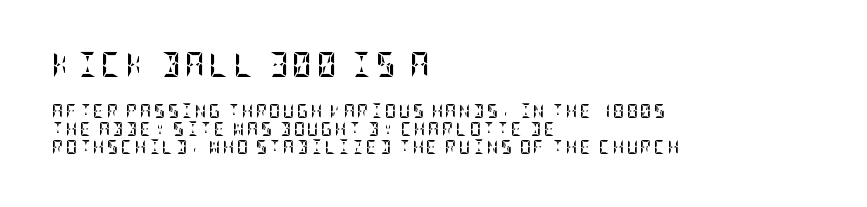
{"italic": "no", "bold": "yes", "underline": "no", "align": "left", "line_spacing": "normal", "line_spacing_ratio": 1.29, "larger_block": "first", "size_ratio": 1.79, "glyph_px": 25}
